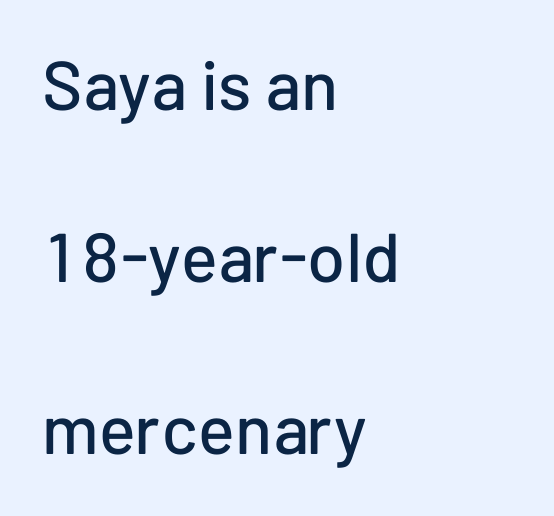
The image shows 69 px sans-serif type, upright; set left-aligned, loose line spacing (2.49x), normal letter spacing, not underlined; low stroke contrast and a medium x-height.
